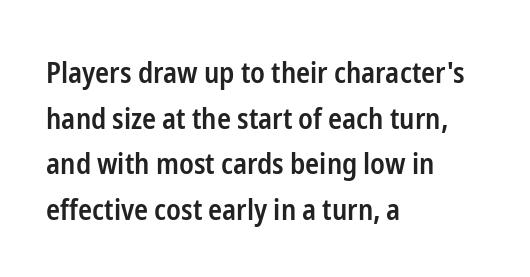
Q: Is the text bold? A: Semi-bold.
Q: Is the text italic (slanted)? A: No, it is upright.
Q: Is the typeface a serif or a sans-serif typeface? A: Sans-serif.
Q: Is the text underlined? A: No.
Q: How is the paragraph aligned? A: Left-aligned.
Q: Is the spacing between letters normal or unusually wide? A: Normal.
Q: Is the spacing between lines tight, normal or loose? A: Normal.
Q: Width (condensed, normal, or wide)? A: Condensed.
Q: Stroke contrast? A: Low.
Q: x-height? A: Medium.
Q: Monospaced? A: No.
